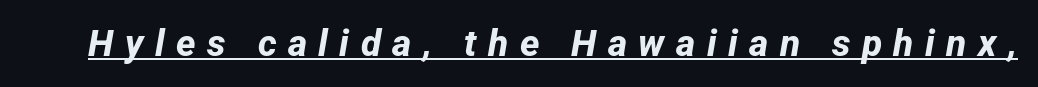
{"serif": "no", "bold": "yes", "weight": "bold", "width": "normal", "stroke_contrast": "low", "x_height": "medium", "monospaced": "no", "underline": "yes", "letter_spacing": "wide", "letter_spacing_em": 0.31, "glyph_px": 37}
